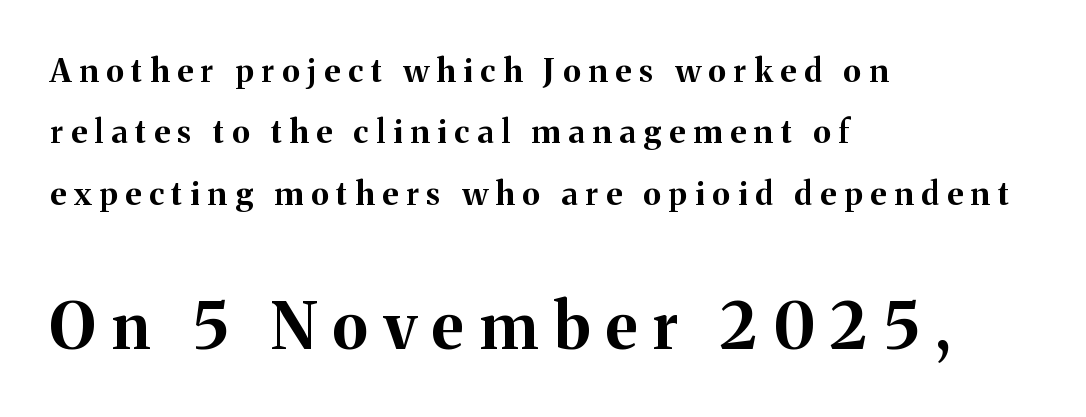
The image shows 64 px bold serif type, upright; set left-aligned, loose line spacing (1.92x), unusually wide letter spacing (+0.25 em), not underlined; the second (bottom) block is 2.0x larger; medium stroke contrast and a medium x-height.
